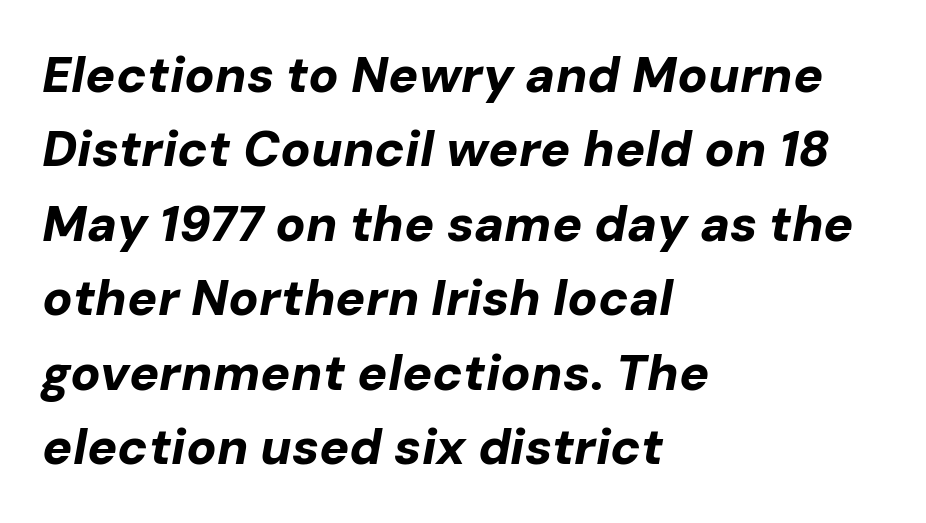
As a designer I'd log this as weight 700, bold. These lines stack with their left ends in a neat column. You could not count columns in this text — the font is proportionally spaced. Nobody drew a line under any word here. The letterforms sit shoulder to shoulder at normal distance. Emphasis-style slanted type is in use.
